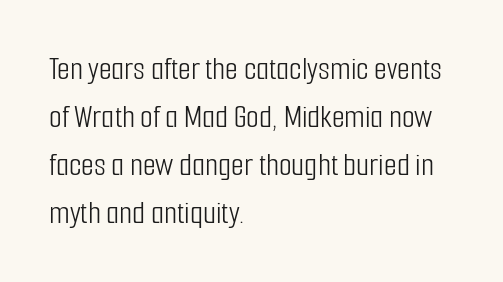
The image shows 33 px light, condensed sans-serif type, upright; set left-aligned, normal line spacing (1.45x), normal letter spacing, not underlined; low stroke contrast and a medium x-height.
